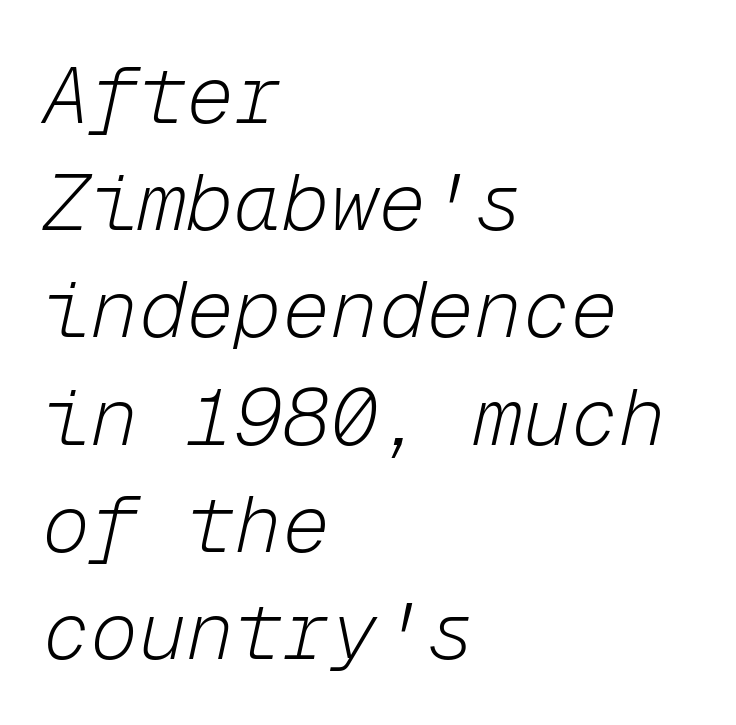
Q: Is the text bold? A: No.
Q: Is the text italic (slanted)? A: Yes, it leans right by about 12 degrees.
Q: Is the text underlined? A: No.
Q: How is the paragraph aligned? A: Left-aligned.
Q: Is the spacing between letters normal or unusually wide? A: Normal.
Q: Is the spacing between lines tight, normal or loose? A: Normal.
Q: Width (condensed, normal, or wide)? A: Normal.
Q: Stroke contrast? A: Low.
Q: x-height? A: Medium.
Q: Monospaced? A: Yes.
